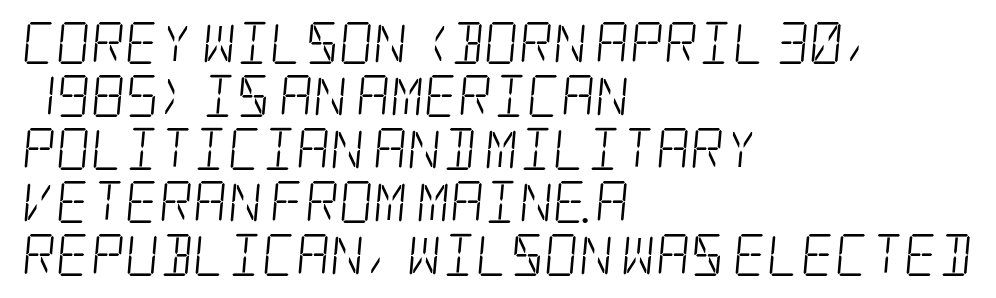
The type family on display is of the serif kind. The lines are quadded left. The typeface has the unassuming heft of standard copy or less. Spacing between characters is what you'd get straight out of the box.
